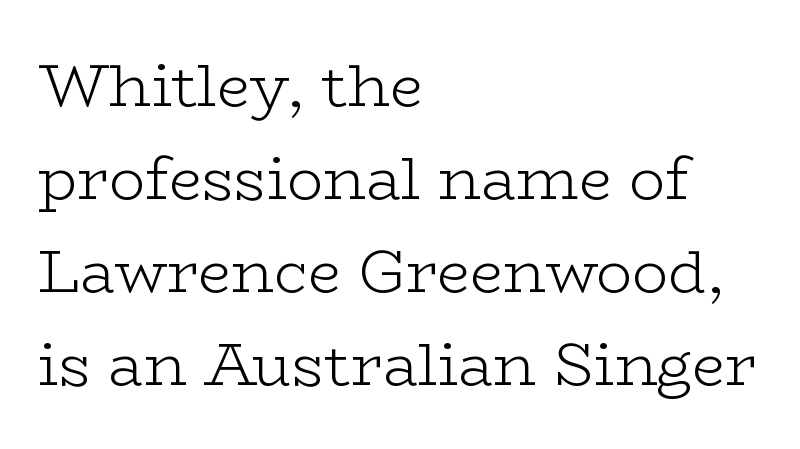
{"serif": "yes", "italic": "no", "bold": "no", "weight": "light", "width": "wide", "stroke_contrast": "low", "x_height": "medium", "monospaced": "no", "underline": "no", "align": "left", "line_spacing": "normal", "line_spacing_ratio": 1.55, "letter_spacing": "normal", "letter_spacing_em": 0.0, "glyph_px": 60}
